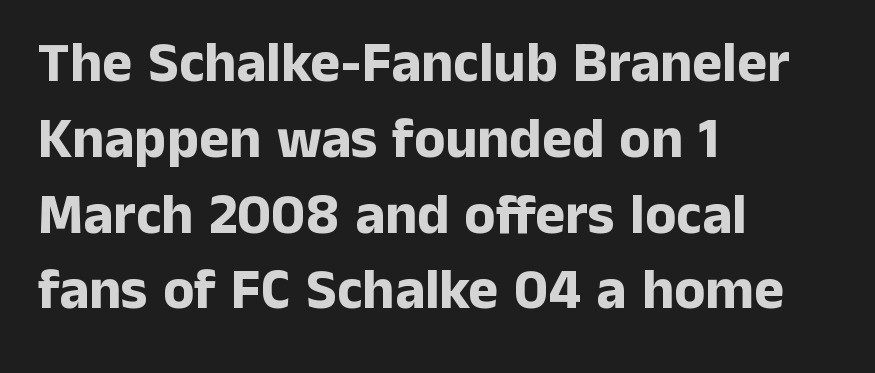
It's the straight-up-and-down kind of type. Nobody drew a line under any word here. In terms of weight, the rendering is a true, heavy bold. Alignment: flush left. Observe the absence of serifs on each vertical stroke in this sample. Is there much room between lines? A standard amount, neither cramped nor airy.
